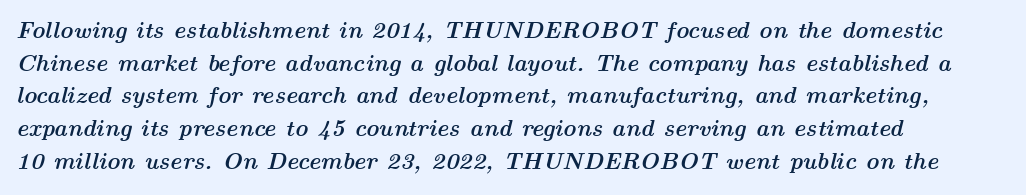
{"italic": "yes", "lean": "right", "slant_degrees": 14, "bold": "yes", "underline": "no", "align": "left", "line_spacing": "normal", "line_spacing_ratio": 1.42, "letter_spacing": "normal", "letter_spacing_em": 0.0, "glyph_px": 23}
